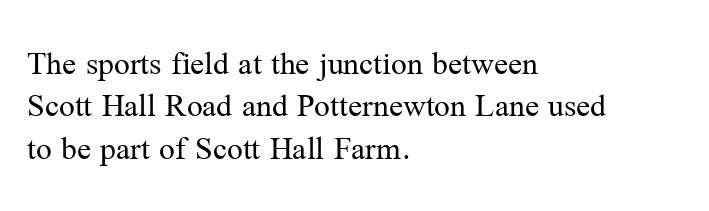
These lines are set flush left with a ragged right edge. The cut favours lightness, reaching ordinary text weight at its darkest. Posture: upright roman. Glyph-to-glyph distance matches everyday printed text. A typesetter would call this proportional, since set widths differ per character. Rule under the text: the space is simply empty.
